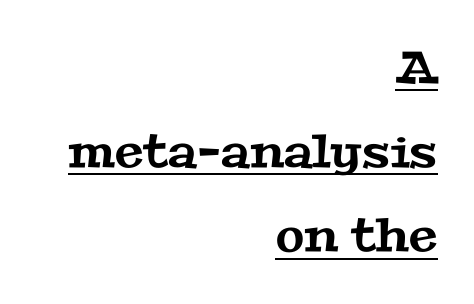
Q: Is the typeface a serif or a sans-serif typeface? A: Serif.
Q: Is the text underlined? A: Yes.
Q: How is the paragraph aligned? A: Right-aligned.
Q: Is the spacing between letters normal or unusually wide? A: Normal.
Q: Width (condensed, normal, or wide)? A: Wide.
Q: Stroke contrast? A: Medium.
Q: x-height? A: Medium.
Q: Monospaced? A: No.
